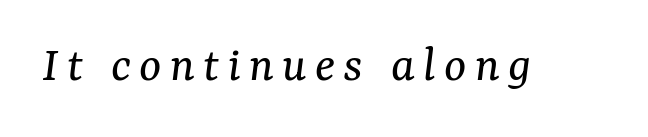
{"serif": "yes", "italic": "yes", "lean": "right", "slant_degrees": 7, "bold": "no", "weight": "regular", "width": "normal", "stroke_contrast": "medium", "x_height": "medium", "monospaced": "no", "underline": "no", "glyph_px": 52}
